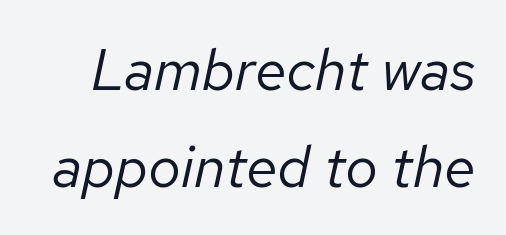
{"italic": "yes", "lean": "right", "slant_degrees": 12, "bold": "no", "weight": "regular", "width": "normal", "stroke_contrast": "low", "x_height": "medium", "monospaced": "no", "underline": "no", "line_spacing": "normal", "line_spacing_ratio": 1.67, "letter_spacing": "normal", "letter_spacing_em": 0.0, "glyph_px": 58}
